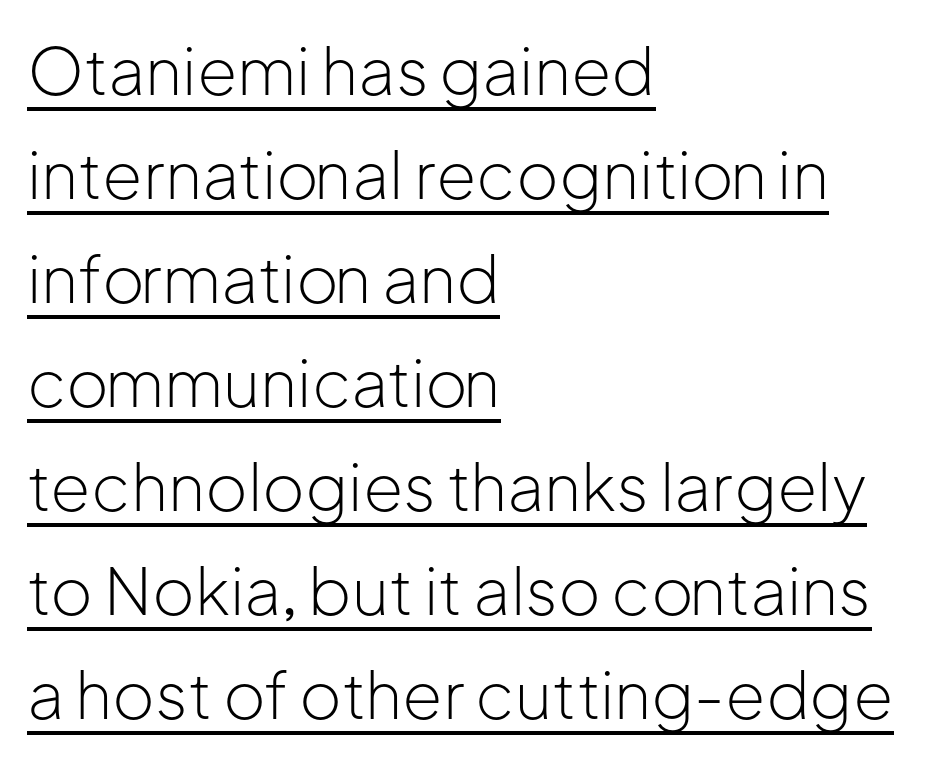
The image shows 65 px light sans-serif type, upright; set left-aligned, normal line spacing (1.6x), normal letter spacing, underlined; low stroke contrast and a medium x-height.
